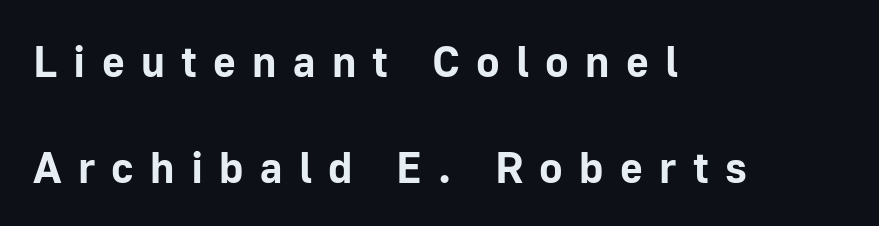
{"serif": "no", "italic": "no", "bold": "yes", "weight": "bold", "width": "normal", "stroke_contrast": "low", "x_height": "medium", "monospaced": "no", "underline": "no", "align": "left", "line_spacing": "loose", "line_spacing_ratio": 2.4, "letter_spacing": "wide", "letter_spacing_em": 0.37, "glyph_px": 44}
